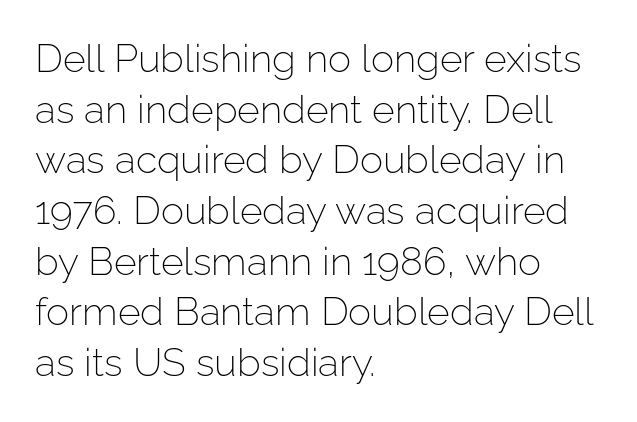
This rendering employs a face without finishing strokes, i.e., a sans-serif. Summary of weight: not heavy and not bold. Has an underline been added? It has not. Italic? Not at all — the glyphs are vertical. Alignment: flush left. You could not count columns in this text — the font is proportionally spaced.
